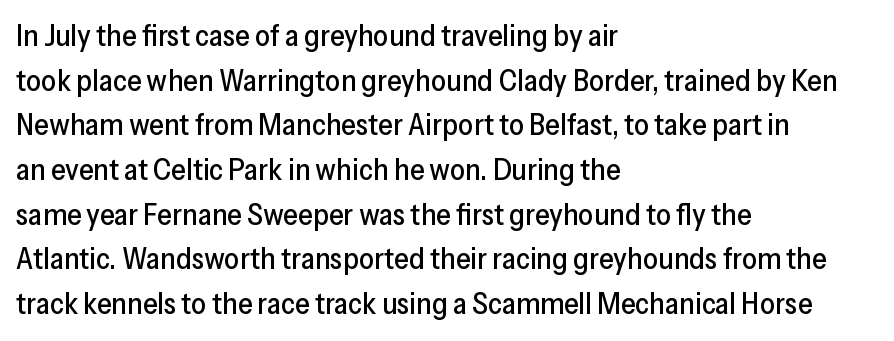
The image shows 30 px sans-serif type, upright; set left-aligned, normal line spacing (1.49x), normal letter spacing, not underlined; low stroke contrast and a medium x-height.
